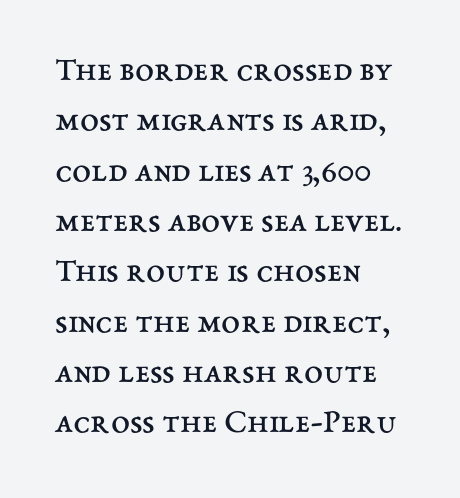
Q: Is the text bold? A: No.
Q: Is the text italic (slanted)? A: No, it is upright.
Q: Is the text underlined? A: No.
Q: How is the paragraph aligned? A: Left-aligned.
Q: Is the spacing between letters normal or unusually wide? A: Normal.
Q: Is the spacing between lines tight, normal or loose? A: Normal.
Q: Width (condensed, normal, or wide)? A: Normal.
Q: Stroke contrast? A: Medium.
Q: x-height? A: Medium.
Q: Monospaced? A: No.
